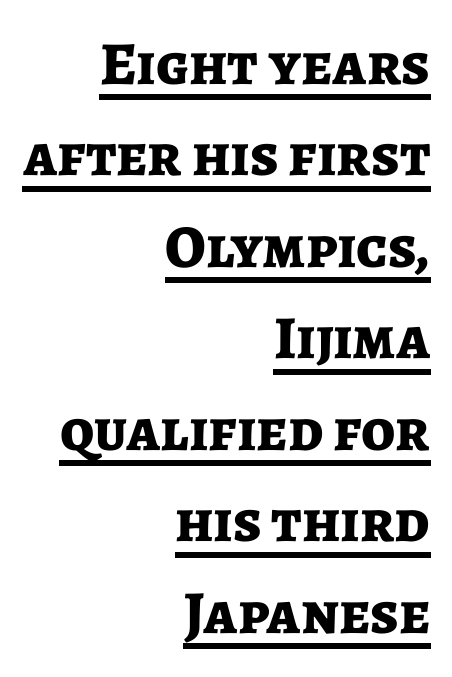
The image shows 61 px bold sans-serif type, upright; set right-aligned, normal line spacing (1.5x), normal letter spacing, underlined; low stroke contrast and a medium x-height.
